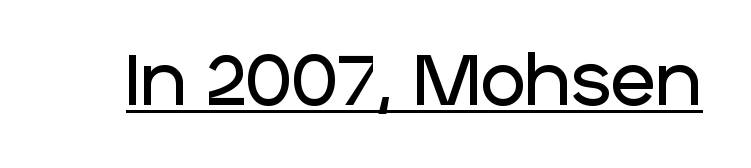
Q: Is the text italic (slanted)? A: No, it is upright.
Q: Is the typeface a serif or a sans-serif typeface? A: Sans-serif.
Q: Is the text underlined? A: Yes.
Q: Is the spacing between letters normal or unusually wide? A: Normal.
Q: Width (condensed, normal, or wide)? A: Normal.
Q: Stroke contrast? A: Low.
Q: x-height? A: Large.
Q: Monospaced? A: No.
